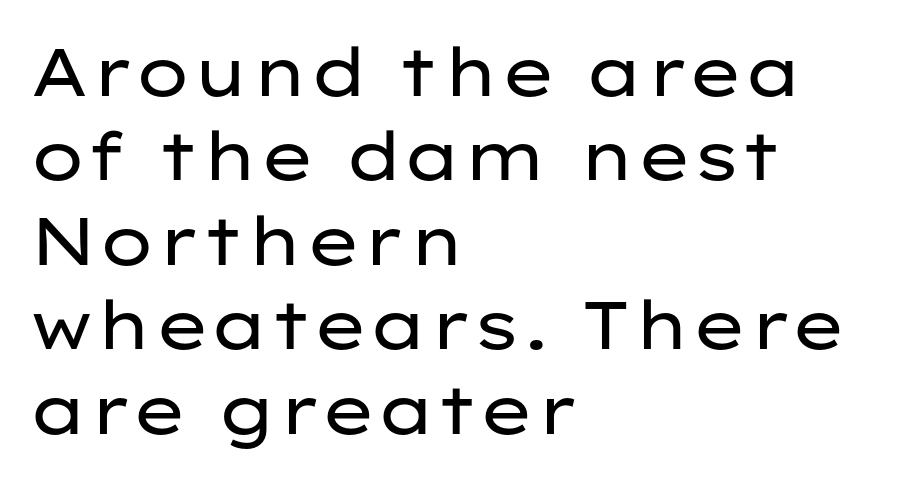
Q: Is the text bold? A: No.
Q: Is the text italic (slanted)? A: No, it is upright.
Q: Is the typeface a serif or a sans-serif typeface? A: Sans-serif.
Q: Is the text underlined? A: No.
Q: How is the paragraph aligned? A: Left-aligned.
Q: Is the spacing between letters normal or unusually wide? A: Normal.
Q: Is the spacing between lines tight, normal or loose? A: Normal.
Q: Width (condensed, normal, or wide)? A: Wide.
Q: Stroke contrast? A: Low.
Q: x-height? A: Medium.
Q: Monospaced? A: No.
